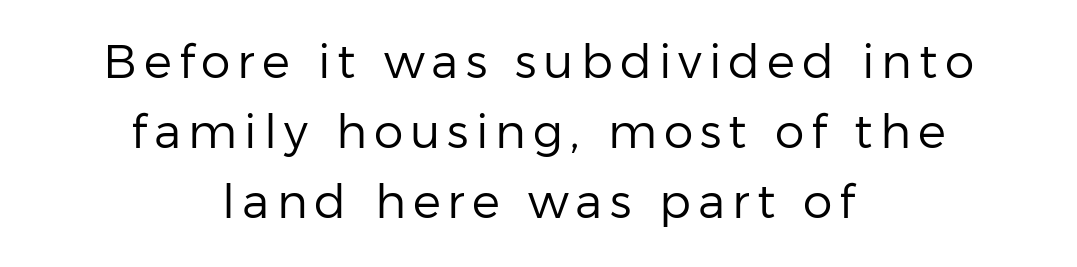
{"serif": "no", "italic": "no", "bold": "no", "weight": "regular", "width": "normal", "stroke_contrast": "low", "x_height": "medium", "monospaced": "no", "underline": "no", "align": "center", "line_spacing": "normal", "line_spacing_ratio": 1.49, "glyph_px": 47}
